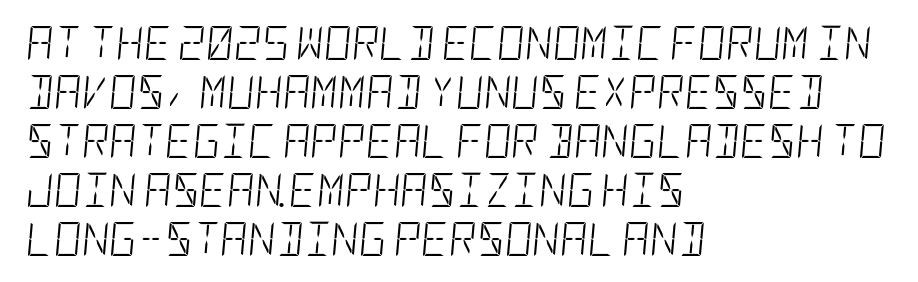
Summary of weight: not heavy and not bold. Vertical spacing — default. Notice how the stems are inclined rather than vertical — that's the hallmark of italics. Only glyphs here, with clear space below each row. Tracking here is standard; glyphs follow each other at the usual distance. A classic flush-left, rag-right setting is used for this passage.
